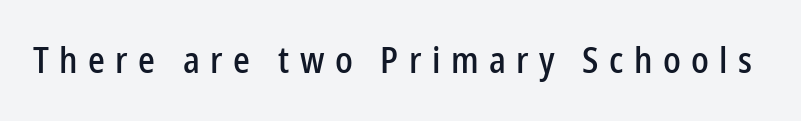
{"serif": "no", "italic": "no", "width": "condensed", "stroke_contrast": "low", "x_height": "medium", "monospaced": "no", "underline": "no", "letter_spacing": "wide", "letter_spacing_em": 0.28, "glyph_px": 37}
